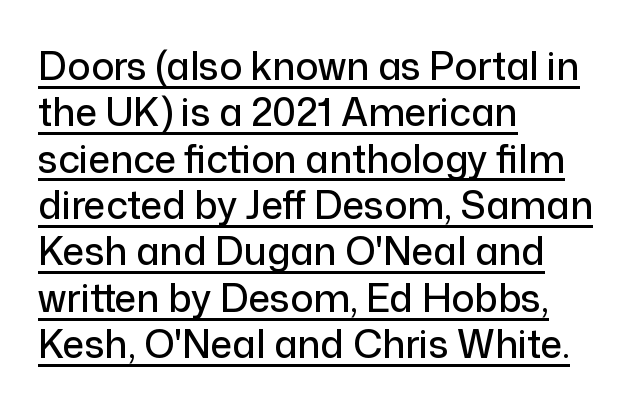
The image shows 38 px sans-serif type, upright; set left-aligned, line spacing 1.22x, normal letter spacing, underlined; low stroke contrast and a medium x-height.
